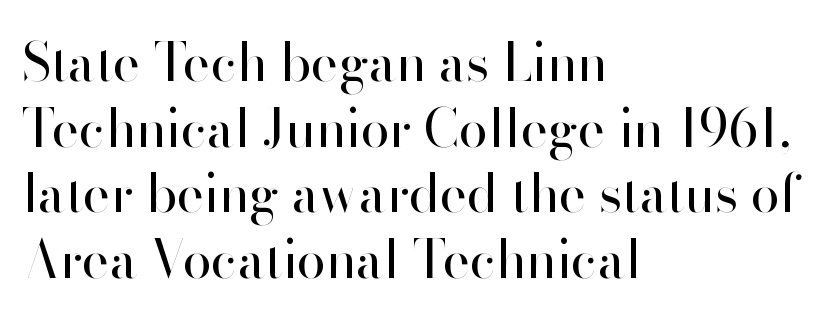
{"serif": "no", "italic": "no", "bold": "no", "weight": "regular", "width": "normal", "stroke_contrast": "high", "x_height": "small", "monospaced": "no", "underline": "no", "align": "left", "line_spacing": "normal", "line_spacing_ratio": 1.26, "letter_spacing": "normal", "letter_spacing_em": 0.0, "glyph_px": 52}
